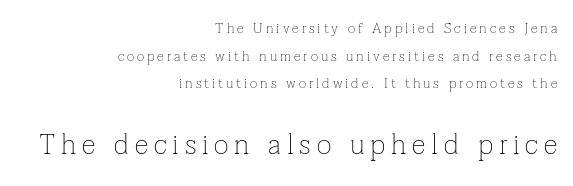
{"serif": "yes", "italic": "no", "bold": "no", "weight": "thin", "width": "normal", "stroke_contrast": "low", "x_height": "medium", "monospaced": "no", "underline": "no", "align": "right", "line_spacing": "loose", "line_spacing_ratio": 1.97, "letter_spacing": "wide", "letter_spacing_em": 0.21, "larger_block": "second", "size_ratio": 2.0, "glyph_px": 28}
